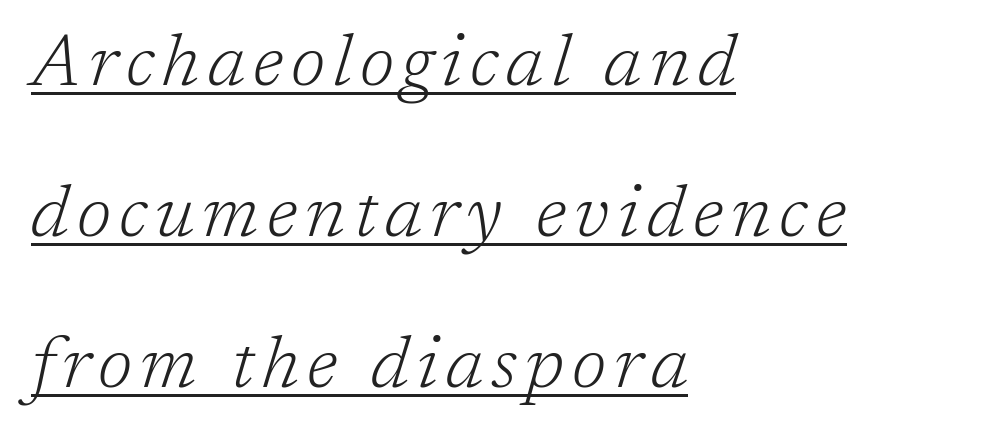
Q: Is the text bold? A: No.
Q: Is the text italic (slanted)? A: Yes, it leans right by about 17 degrees.
Q: Is the typeface a serif or a sans-serif typeface? A: Serif.
Q: Is the text underlined? A: Yes.
Q: How is the paragraph aligned? A: Left-aligned.
Q: Is the spacing between lines tight, normal or loose? A: Loose.
Q: Width (condensed, normal, or wide)? A: Normal.
Q: Stroke contrast? A: Low.
Q: x-height? A: Medium.
Q: Monospaced? A: No.
